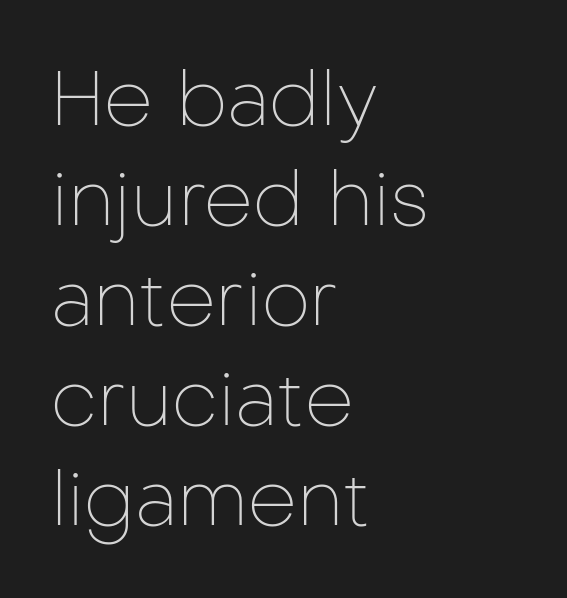
{"serif": "no", "italic": "no", "bold": "no", "weight": "thin", "width": "normal", "stroke_contrast": "low", "x_height": "medium", "monospaced": "no", "underline": "no", "align": "left", "line_spacing": "normal", "line_spacing_ratio": 1.3, "letter_spacing": "normal", "letter_spacing_em": 0.0, "glyph_px": 77}
